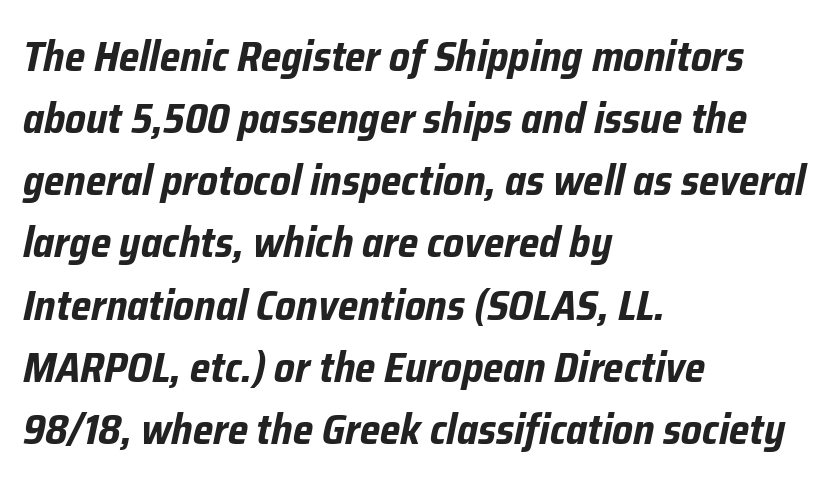
{"italic": "yes", "lean": "right", "slant_degrees": 12, "bold": "yes", "weight": "bold", "width": "condensed", "stroke_contrast": "low", "x_height": "medium", "monospaced": "no", "underline": "no", "align": "left", "line_spacing": "normal", "line_spacing_ratio": 1.48, "letter_spacing": "normal", "letter_spacing_em": 0.0, "glyph_px": 42}
